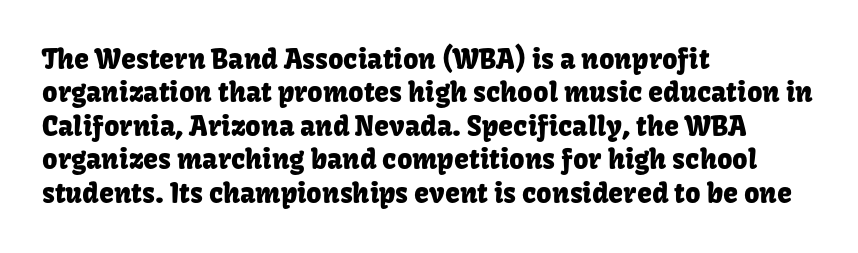
Q: Is the text italic (slanted)? A: No, it is upright.
Q: Is the text underlined? A: No.
Q: How is the paragraph aligned? A: Left-aligned.
Q: Is the spacing between letters normal or unusually wide? A: Normal.
